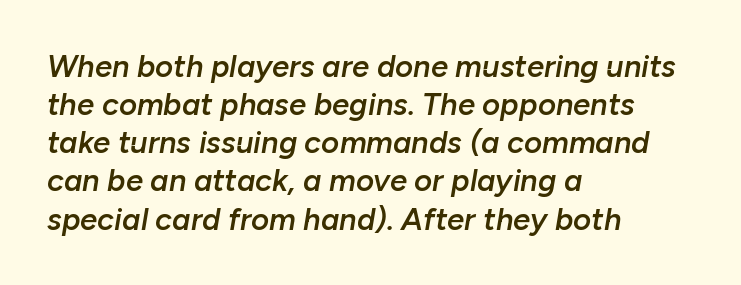
{"italic": "yes", "lean": "right", "slant_degrees": 10, "bold": "semi", "weight": "semibold", "width": "normal", "stroke_contrast": "low", "x_height": "medium", "monospaced": "no", "underline": "no", "align": "left", "line_spacing_ratio": 1.23, "letter_spacing": "normal", "letter_spacing_em": 0.0, "glyph_px": 31}
